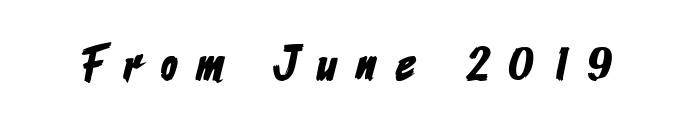
The image shows 49 px condensed sans-serif type; set unusually wide letter spacing (+0.4 em), not underlined; low stroke contrast and a medium x-height.
